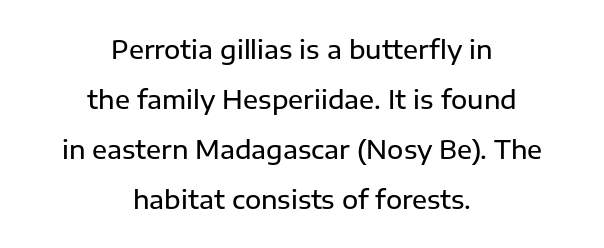
Q: Is the text bold? A: Semi-bold.
Q: Is the text italic (slanted)? A: No, it is upright.
Q: Is the text underlined? A: No.
Q: How is the paragraph aligned? A: Centered.
Q: Is the spacing between letters normal or unusually wide? A: Normal.
Q: Is the spacing between lines tight, normal or loose? A: Loose.
